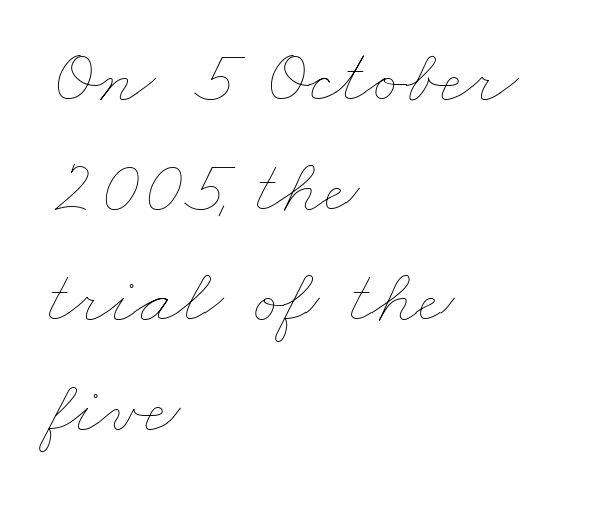
Q: Is the text bold? A: No.
Q: Is the text underlined? A: No.
Q: How is the paragraph aligned? A: Left-aligned.
Q: Is the spacing between letters normal or unusually wide? A: Normal.
Q: Is the spacing between lines tight, normal or loose? A: Normal.
Q: Width (condensed, normal, or wide)? A: Wide.
Q: Stroke contrast? A: Low.
Q: x-height? A: Small.
Q: Monospaced? A: No.
